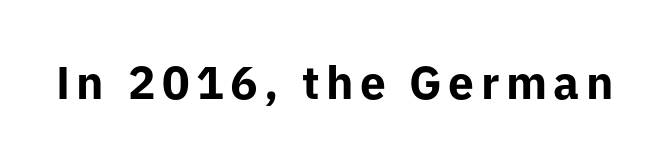
{"serif": "no", "italic": "no", "bold": "yes", "weight": "bold", "width": "normal", "stroke_contrast": "low", "x_height": "medium", "monospaced": "no", "underline": "no", "glyph_px": 46}
